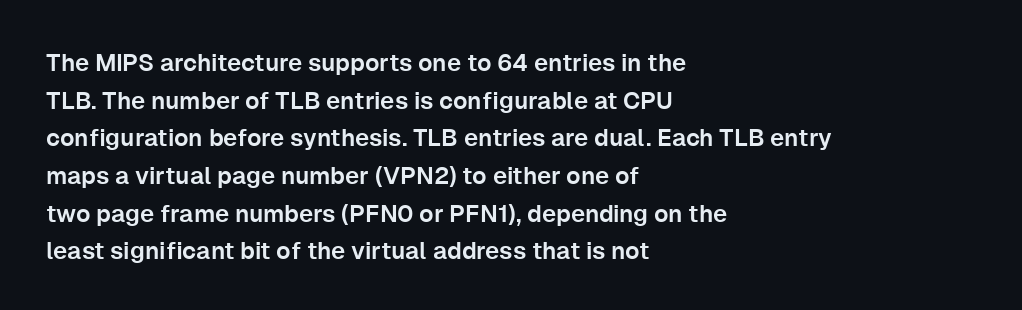
Students, observe: this is what conventionally led text looks like. When letters stand straight like this, we call the style roman or upright. Horizontally, the lines are justified to the leading edge only. The type is set solid horizontally, with unmodified tracking. The baseline area is clear.
